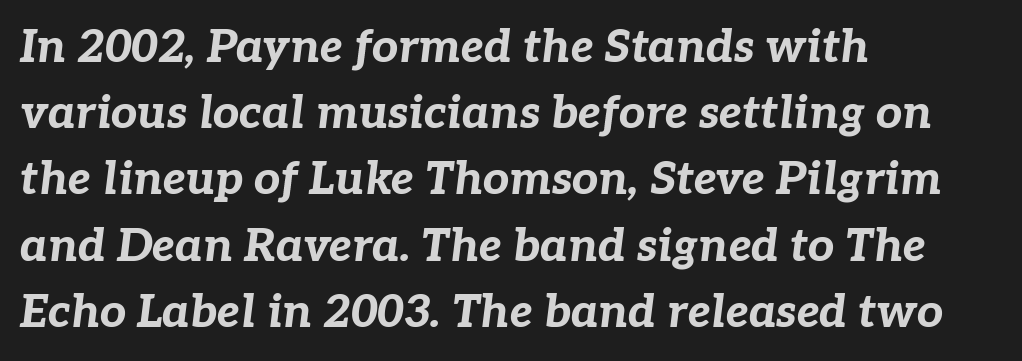
Does the lettering tilt? It does — this is italic. Does the copy run flush right? No — it runs flush left. The passage shown stacks its lines at a standard gap. Words appear dense and cohesive because spacing is normal.
